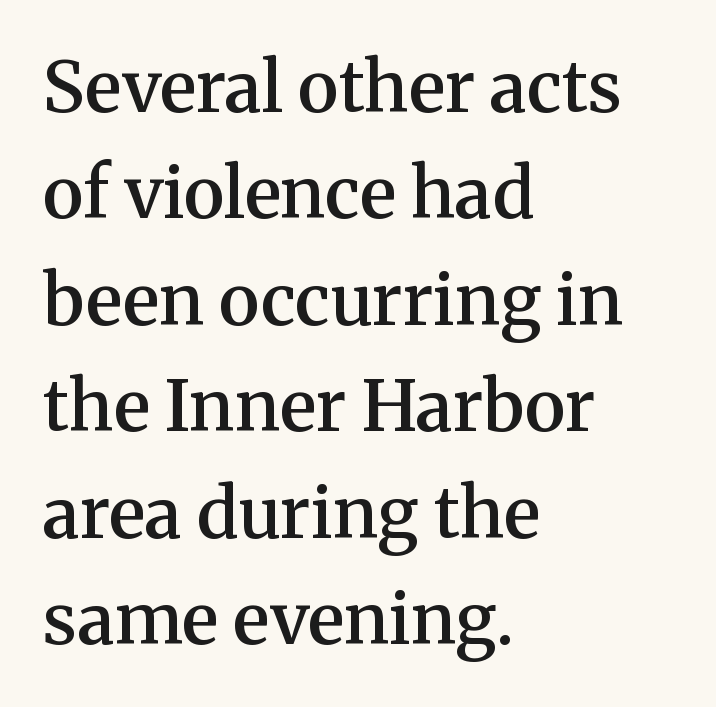
The image shows 70 px semibold serif type, upright; set left-aligned, normal line spacing (1.52x), normal letter spacing, not underlined; medium stroke contrast and a medium x-height.
